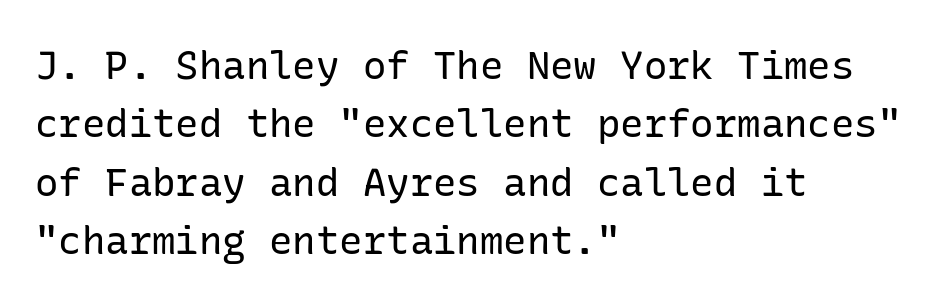
{"serif": "no", "italic": "no", "bold": "no", "weight": "regular", "width": "normal", "stroke_contrast": "low", "x_height": "medium", "underline": "no", "align": "left", "line_spacing": "normal", "line_spacing_ratio": 1.5, "letter_spacing": "normal", "letter_spacing_em": 0.0, "glyph_px": 39}
